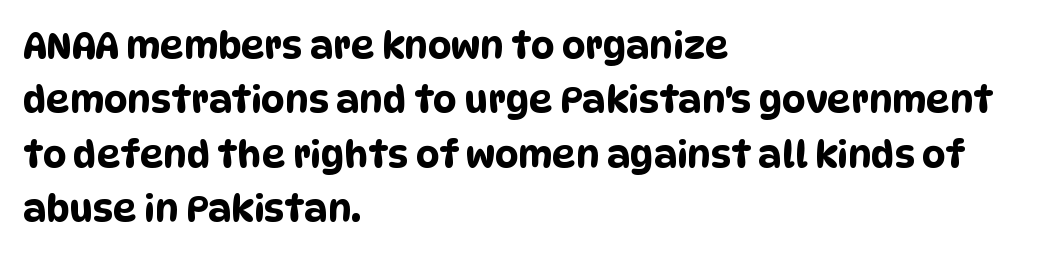
Reading down the column, the eye jumps a familiar distance to each next line. In terms of letterspacing, this is plain default setting. Leftover space on each line is placed entirely after the last word. The characters display no serif detailing; their extremities are plain. Clear beneath every line of the passage.
